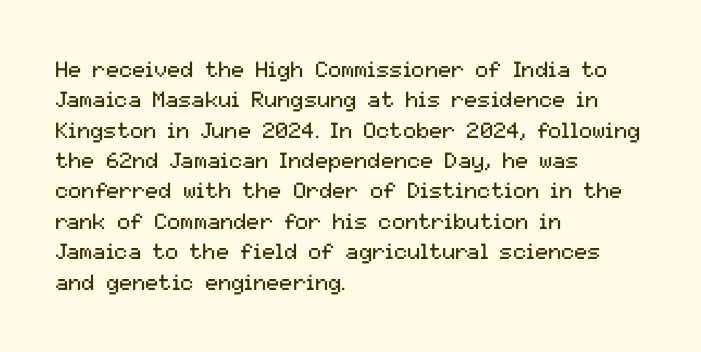
{"italic": "no", "bold": "no", "underline": "no", "align": "left", "line_spacing": "normal", "line_spacing_ratio": 1.38, "letter_spacing": "normal", "letter_spacing_em": 0.0, "glyph_px": 22}
